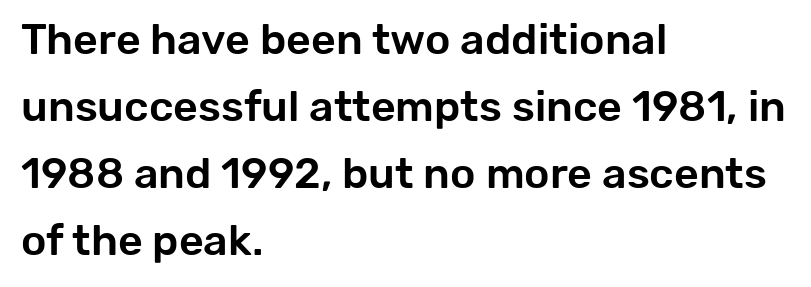
{"serif": "no", "italic": "no", "width": "normal", "stroke_contrast": "low", "x_height": "medium", "monospaced": "no", "underline": "no", "align": "left", "line_spacing": "normal", "line_spacing_ratio": 1.56, "letter_spacing": "normal", "letter_spacing_em": 0.0, "glyph_px": 43}
